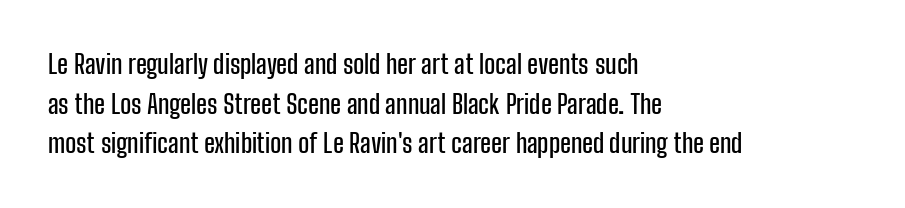
{"italic": "no", "underline": "no", "align": "left", "line_spacing": "normal", "line_spacing_ratio": 1.52, "letter_spacing": "normal", "letter_spacing_em": 0.0, "glyph_px": 26}
